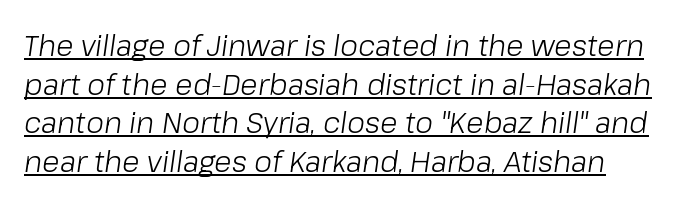
The image shows 29 px light type, italic (leaning right); set normal line spacing (1.33x), normal letter spacing, underlined; low stroke contrast and a medium x-height.
